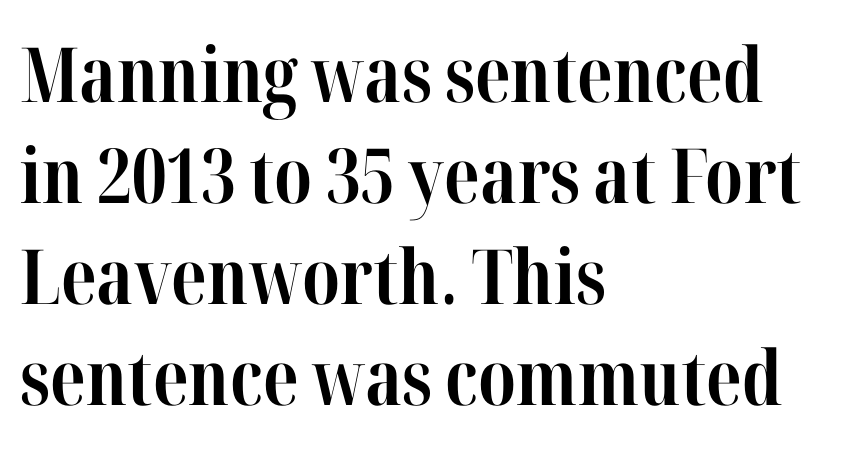
The image shows 76 px bold, condensed serif type, upright; set left-aligned, normal line spacing (1.33x), normal letter spacing, not underlined; high stroke contrast and a medium x-height.
